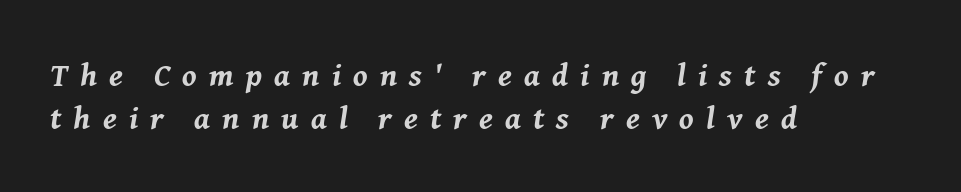
The image shows 32 px bold type, italic (leaning right); set left-aligned, normal line spacing (1.35x), unusually wide letter spacing (+0.38 em), not underlined; medium stroke contrast and a medium x-height.
